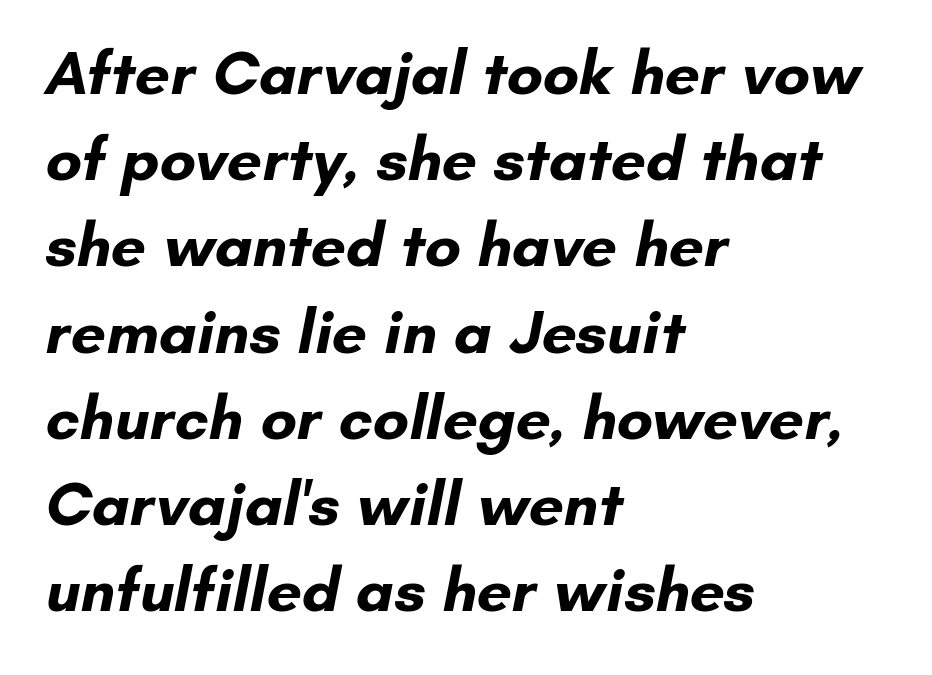
Q: Is the text bold? A: Yes.
Q: Is the typeface a serif or a sans-serif typeface? A: Sans-serif.
Q: Is the text underlined? A: No.
Q: How is the paragraph aligned? A: Left-aligned.
Q: Is the spacing between letters normal or unusually wide? A: Normal.
Q: Is the spacing between lines tight, normal or loose? A: Normal.
Q: Width (condensed, normal, or wide)? A: Normal.
Q: Stroke contrast? A: Low.
Q: x-height? A: Small.
Q: Monospaced? A: No.
